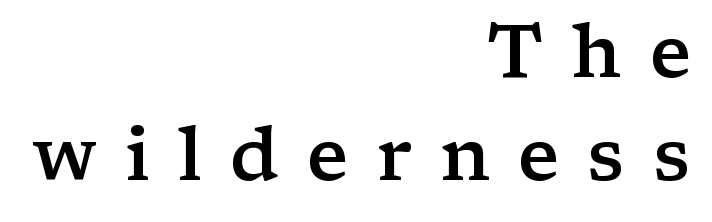
{"serif": "yes", "italic": "no", "bold": "semi", "weight": "semibold", "width": "wide", "stroke_contrast": "low", "x_height": "medium", "monospaced": "no", "underline": "no", "align": "right", "line_spacing": "normal", "line_spacing_ratio": 1.38, "letter_spacing": "wide", "letter_spacing_em": 0.37, "glyph_px": 75}
